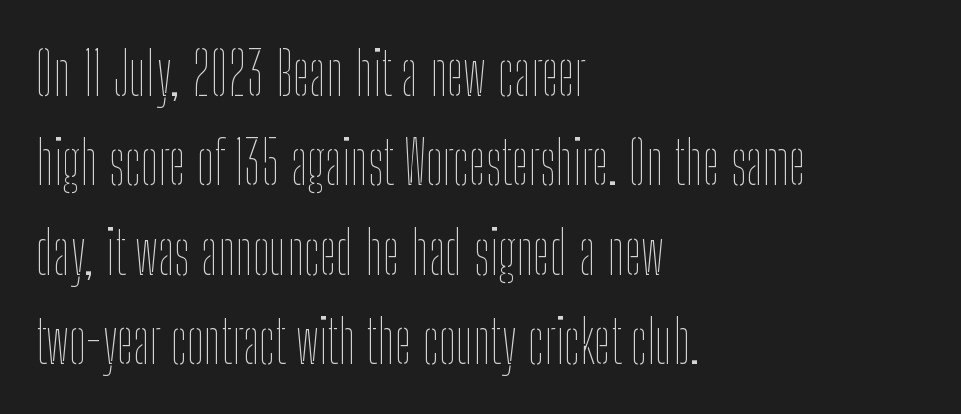
{"italic": "no", "bold": "no", "weight": "thin", "width": "condensed", "stroke_contrast": "low", "x_height": "medium", "monospaced": "no", "underline": "no", "align": "left", "line_spacing": "normal", "line_spacing_ratio": 1.49, "letter_spacing": "normal", "letter_spacing_em": 0.0, "glyph_px": 60}
